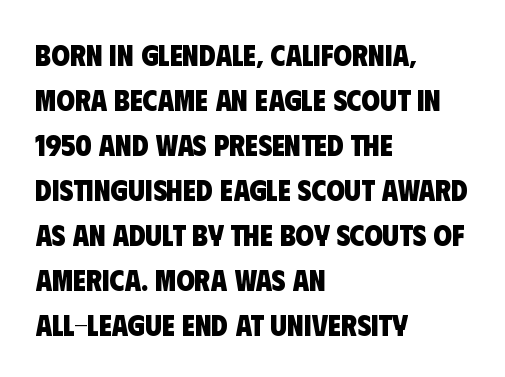
Every letter is thick-stroked: bold, no question. Compared with typical paragraphs, the rows here are spaced about the same. Serifs: no, the terminals of the letterforms are clean. Is this a fixed-width face? No — the glyphs have proportional, varying widths. How are the letters spaced? Ordinarily, with no added tracking. The compositor pushed each line to the left boundary.
